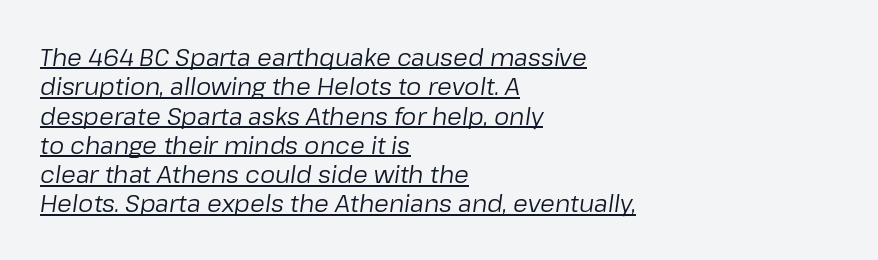
Q: Is the text bold? A: No.
Q: Is the text italic (slanted)? A: Yes, it leans right by about 8 degrees.
Q: Is the text underlined? A: Yes.
Q: How is the paragraph aligned? A: Left-aligned.
Q: Is the spacing between letters normal or unusually wide? A: Normal.
